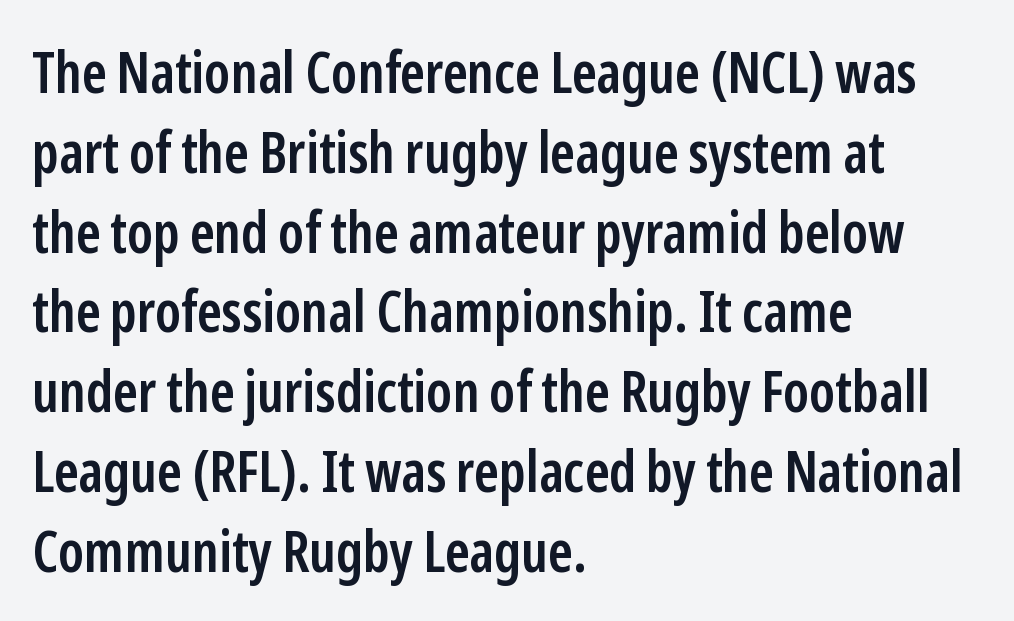
Q: Is the text bold? A: Semi-bold.
Q: Is the text italic (slanted)? A: No, it is upright.
Q: Is the typeface a serif or a sans-serif typeface? A: Sans-serif.
Q: Is the text underlined? A: No.
Q: How is the paragraph aligned? A: Left-aligned.
Q: Is the spacing between letters normal or unusually wide? A: Normal.
Q: Is the spacing between lines tight, normal or loose? A: Normal.
Q: Width (condensed, normal, or wide)? A: Condensed.
Q: Stroke contrast? A: Low.
Q: x-height? A: Medium.
Q: Monospaced? A: No.
